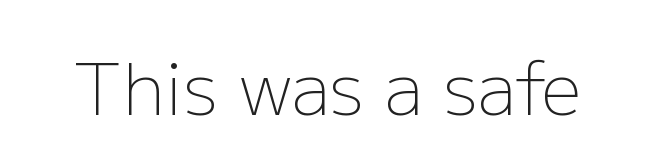
{"serif": "no", "italic": "no", "bold": "no", "weight": "light", "width": "normal", "stroke_contrast": "low", "x_height": "medium", "monospaced": "no", "underline": "no", "letter_spacing": "normal", "letter_spacing_em": 0.0, "glyph_px": 71}
